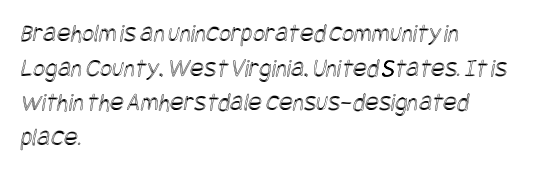
Q: Is the text underlined? A: No.
Q: How is the paragraph aligned? A: Left-aligned.
Q: Is the spacing between letters normal or unusually wide? A: Normal.
Q: Is the spacing between lines tight, normal or loose? A: Normal.
